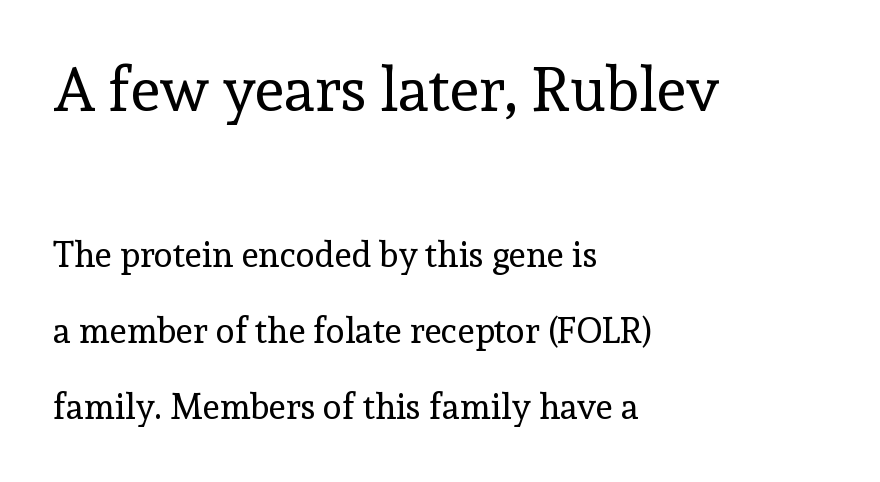
The image shows 61 px regular-weight serif type, upright; set left-aligned, loose line spacing (2.17x), normal letter spacing, not underlined; the first (top) block is 1.74x larger; a medium x-height.
